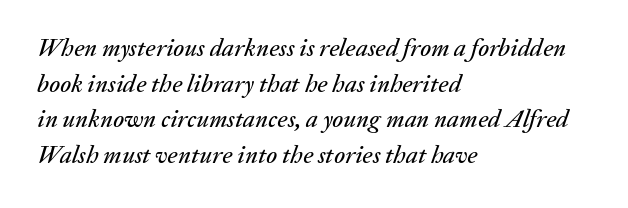
The image shows 25 px text type, italic (leaning right); set left-aligned, normal line spacing (1.43x), normal letter spacing, not underlined.
